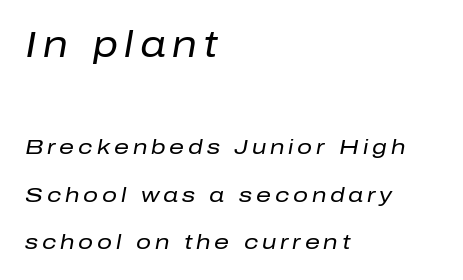
{"italic": "yes", "lean": "right", "slant_degrees": 10, "bold": "no", "weight": "regular", "width": "normal", "stroke_contrast": "low", "x_height": "medium", "monospaced": "no", "underline": "no", "align": "left", "line_spacing": "loose", "line_spacing_ratio": 2.26, "larger_block": "first", "size_ratio": 1.71, "glyph_px": 36}
